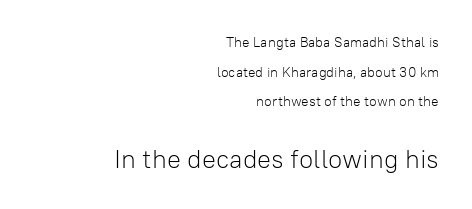
Q: Is the text bold? A: No.
Q: Is the text italic (slanted)? A: No, it is upright.
Q: Is the text underlined? A: No.
Q: How is the paragraph aligned? A: Right-aligned.
Q: Is the spacing between letters normal or unusually wide? A: Normal.
Q: Is the spacing between lines tight, normal or loose? A: Loose.
Q: Which block of text is set in a larger size, the first (top) or the second (bottom)? A: The second (bottom) one.
